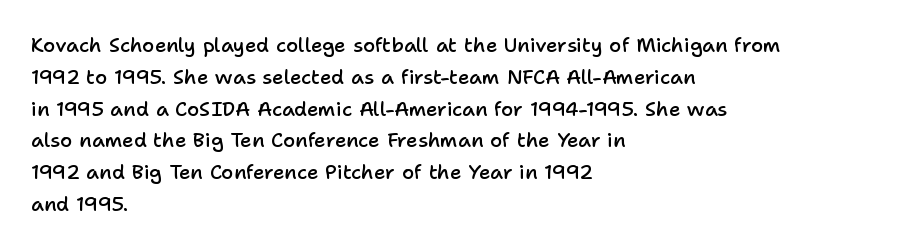
{"italic": "no", "bold": "semi", "underline": "no", "align": "left", "line_spacing": "normal", "line_spacing_ratio": 1.59, "letter_spacing": "normal", "letter_spacing_em": 0.0, "glyph_px": 20}
